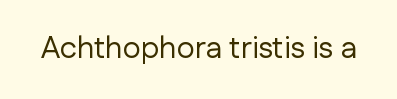
The image shows 31 px regular-weight sans-serif type, upright; set normal letter spacing, not underlined; low stroke contrast and a medium x-height.
